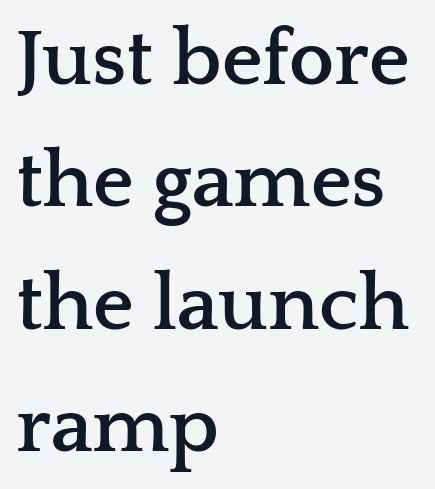
The image shows 80 px semibold, wide serif type, upright; set left-aligned, normal line spacing (1.53x), normal letter spacing, not underlined; low stroke contrast and a medium x-height.
